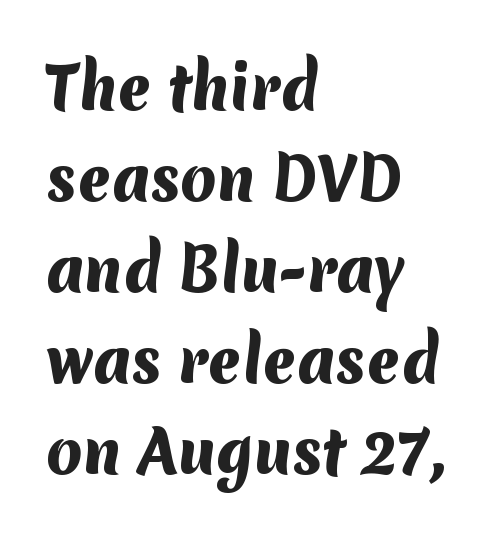
{"serif": "no", "bold": "yes", "weight": "heavy", "width": "normal", "stroke_contrast": "medium", "x_height": "medium", "monospaced": "no", "underline": "no", "align": "left", "line_spacing": "normal", "line_spacing_ratio": 1.57, "letter_spacing": "normal", "letter_spacing_em": 0.0, "glyph_px": 58}
